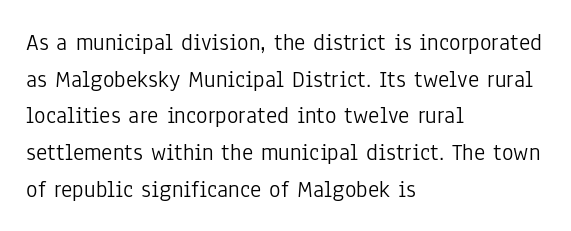
Q: Is the text bold? A: No.
Q: Is the text italic (slanted)? A: No, it is upright.
Q: Is the text underlined? A: No.
Q: How is the paragraph aligned? A: Left-aligned.
Q: Is the spacing between letters normal or unusually wide? A: Normal.
Q: Is the spacing between lines tight, normal or loose? A: Normal.
